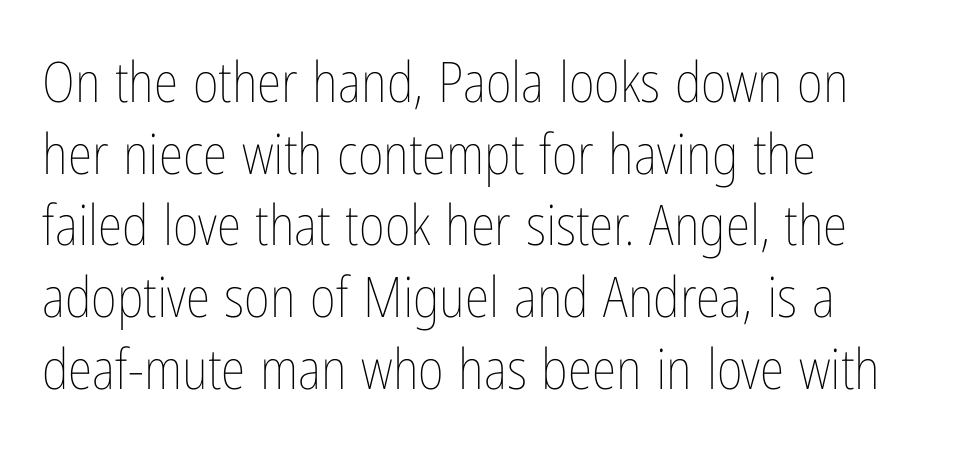
The image shows 56 px thin, condensed type, upright; set left-aligned, normal line spacing (1.28x), normal letter spacing, not underlined; low stroke contrast and a medium x-height.
